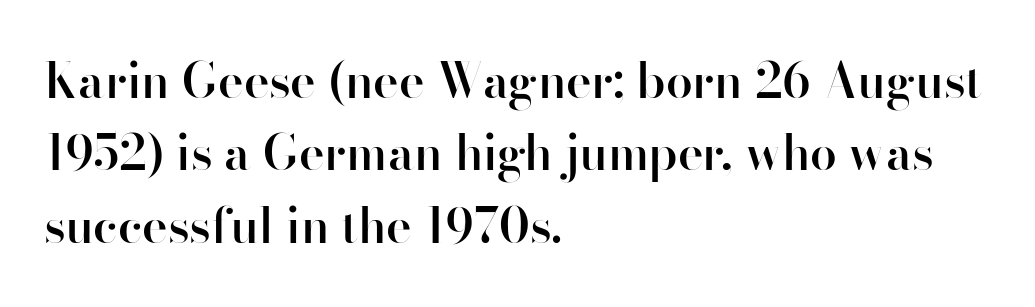
The rendering uses a moderate line-height, typical for paragraphs. The typesetter chose a ragged-right arrangement here. Unlike italic type, these characters show no tilt at all. A typesetter would label this face a sans.
